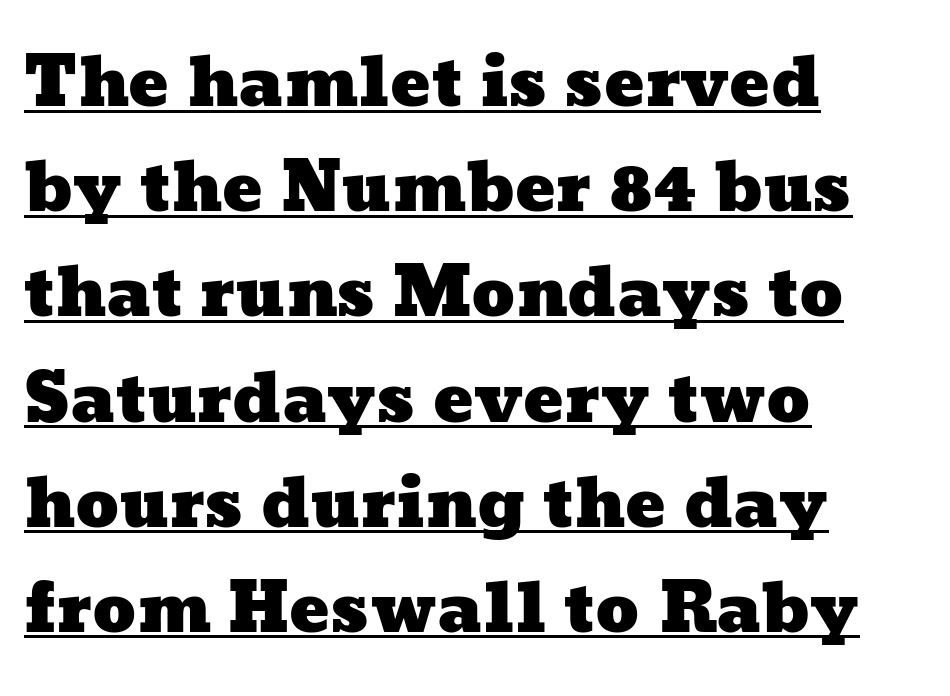
{"width": "wide", "stroke_contrast": "low", "x_height": "medium", "monospaced": "no", "underline": "yes", "align": "left", "line_spacing": "normal", "line_spacing_ratio": 1.57, "letter_spacing": "normal", "letter_spacing_em": 0.0, "glyph_px": 67}
